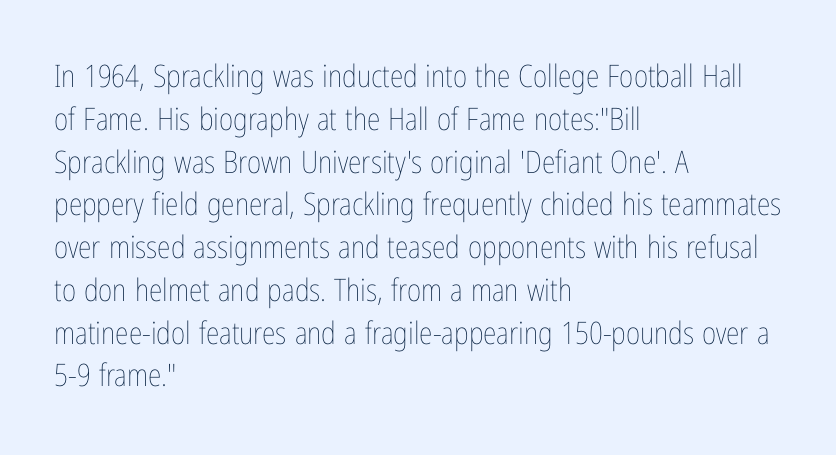
Q: Is the text bold? A: No.
Q: Is the text italic (slanted)? A: No, it is upright.
Q: Is the text underlined? A: No.
Q: How is the paragraph aligned? A: Left-aligned.
Q: Is the spacing between letters normal or unusually wide? A: Normal.
Q: Is the spacing between lines tight, normal or loose? A: Normal.
Q: Width (condensed, normal, or wide)? A: Condensed.
Q: Stroke contrast? A: Low.
Q: x-height? A: Medium.
Q: Monospaced? A: No.
